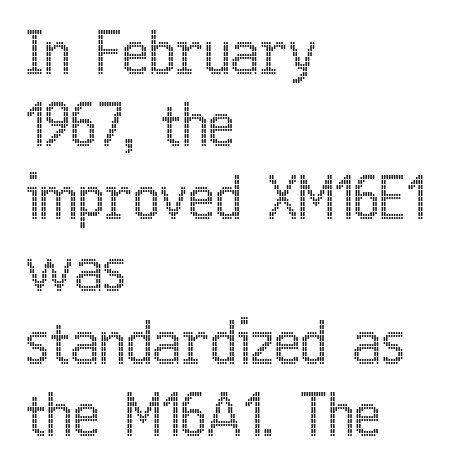
Q: Is the text italic (slanted)? A: No, it is upright.
Q: Is the text underlined? A: No.
Q: How is the paragraph aligned? A: Left-aligned.
Q: Is the spacing between letters normal or unusually wide? A: Normal.
Q: Is the spacing between lines tight, normal or loose? A: Normal.
Q: Width (condensed, normal, or wide)? A: Condensed.
Q: x-height? A: Medium.
Q: Monospaced? A: No.
